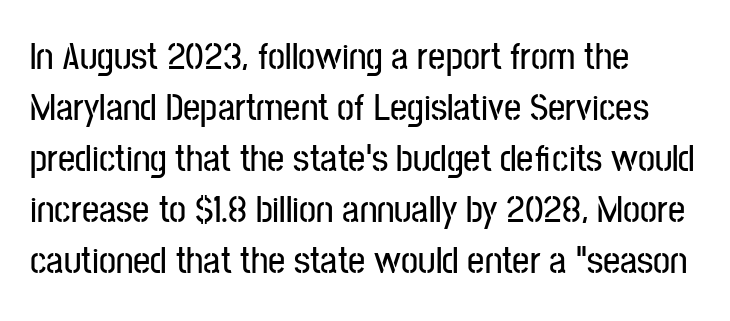
The image shows 38 px condensed sans-serif type, upright; set left-aligned, normal line spacing (1.34x), normal letter spacing, not underlined; low stroke contrast and a medium x-height.
